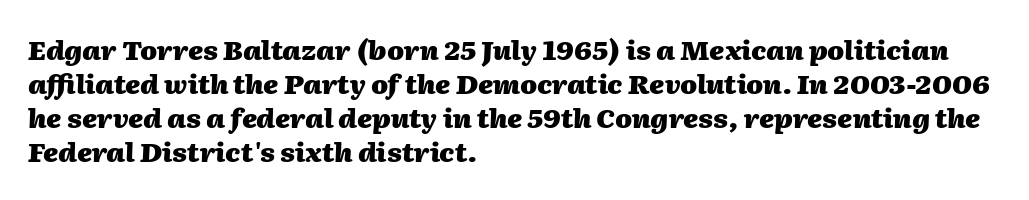
{"italic": "yes", "lean": "right", "slant_degrees": 2, "bold": "yes", "underline": "no", "align": "left", "line_spacing": "normal", "line_spacing_ratio": 1.26, "letter_spacing": "normal", "letter_spacing_em": 0.0, "glyph_px": 27}
